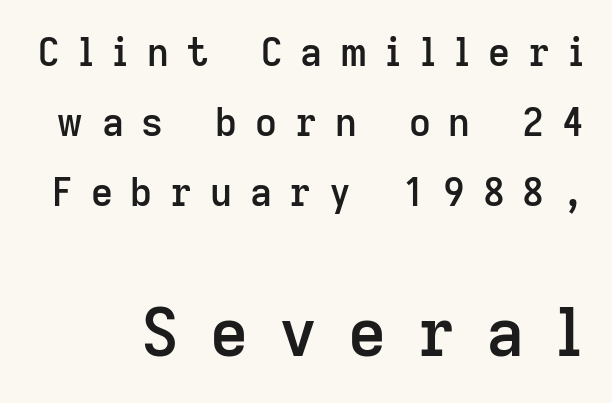
Tracking here is generous; glyphs stand well apart from one another. Font category for this specimen: sans-serif. The typography opts for an upright posture over an oblique one. Note the varied advance widths — an 'i' is clearly narrower than an 'm'. This is moderately heavy type, rendered in semibold.
